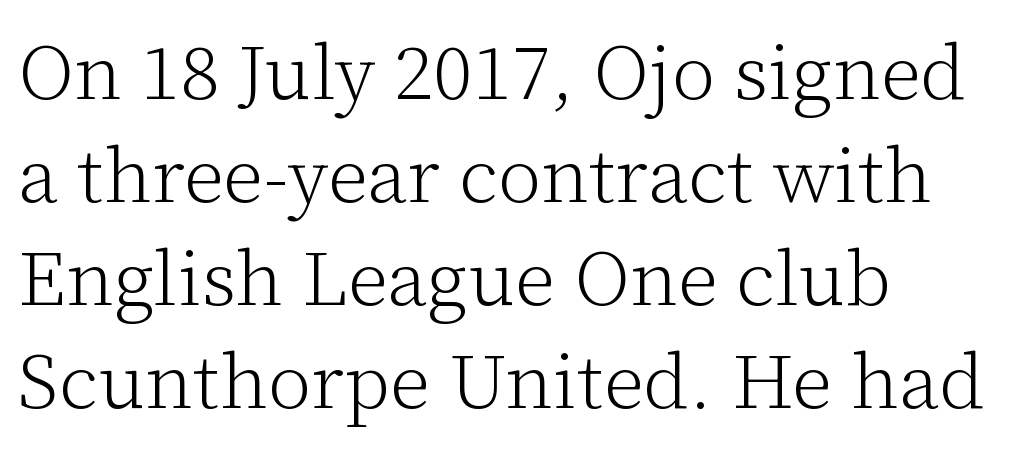
These lines are rendered in a variable-pitch font. Ink coverage per letter is moderate at most. Honestly, there is no underline to notice here at all. Every character sits straight up, as roman type does. Honestly, the row spacing looks completely unremarkable. The passage shown is typeset with a serif family.
